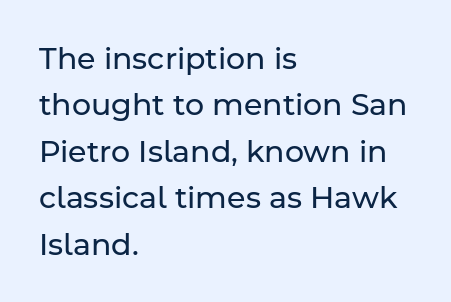
{"serif": "no", "italic": "no", "bold": "no", "weight": "regular", "width": "normal", "stroke_contrast": "low", "x_height": "medium", "monospaced": "no", "underline": "no", "align": "left", "line_spacing": "normal", "line_spacing_ratio": 1.55, "letter_spacing": "normal", "letter_spacing_em": 0.0, "glyph_px": 30}
